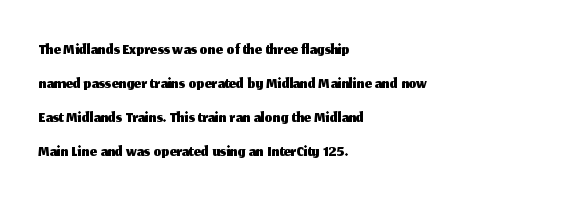
These lines were composed using upright roman letters. Line beginnings align vertically; line endings do not. Quick note: underline off. Nobody touched the tracking dial on this one. Leading matches the norm, producing a regular column.
